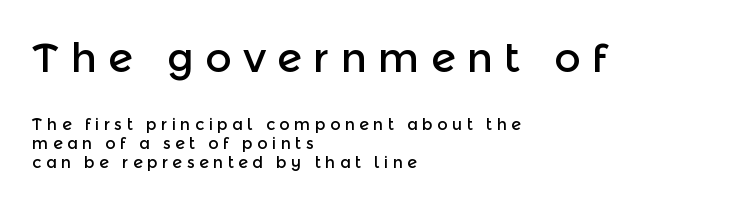
{"serif": "no", "italic": "no", "width": "normal", "x_height": "medium", "monospaced": "no", "underline": "no", "align": "left", "line_spacing_ratio": 1.2, "letter_spacing": "wide", "letter_spacing_em": 0.27, "larger_block": "first", "size_ratio": 2.56, "glyph_px": 41}
